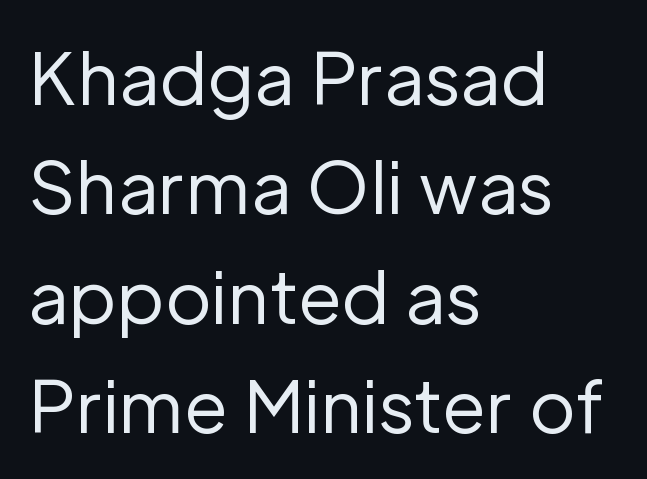
Regarding serifs, this sample does without them. The rendering keeps characters at their native spacing. Note the varied advance widths — an 'i' is clearly narrower than an 'm'. The paragraph has a hard left edge and a soft right edge. The face looks like a standard text weight, possibly lighter.
